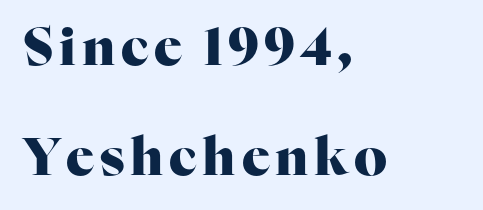
Q: Is the text bold? A: Yes.
Q: Is the text italic (slanted)? A: No, it is upright.
Q: Is the typeface a serif or a sans-serif typeface? A: Serif.
Q: Is the text underlined? A: No.
Q: How is the paragraph aligned? A: Left-aligned.
Q: Is the spacing between lines tight, normal or loose? A: Loose.
Q: Width (condensed, normal, or wide)? A: Normal.
Q: Stroke contrast? A: High.
Q: x-height? A: Medium.
Q: Monospaced? A: No.
